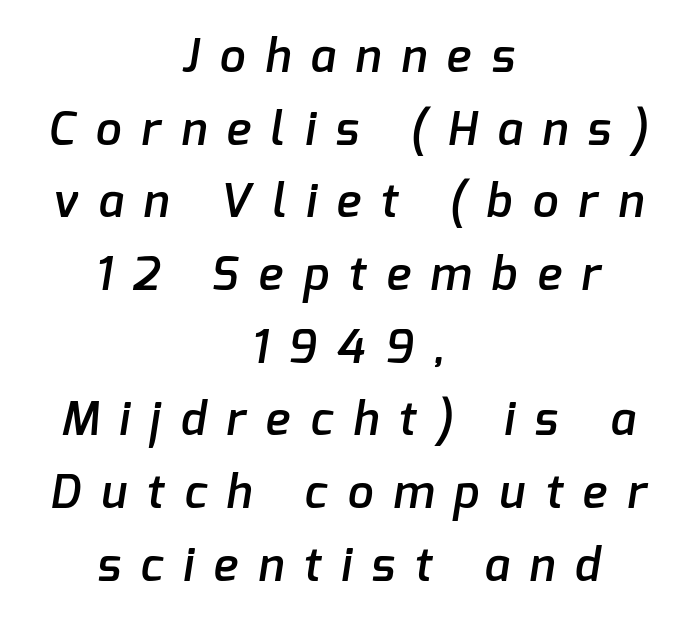
{"serif": "no", "bold": "semi", "weight": "semibold", "width": "normal", "stroke_contrast": "low", "x_height": "medium", "monospaced": "no", "underline": "no", "align": "center", "line_spacing": "normal", "line_spacing_ratio": 1.58, "letter_spacing": "wide", "letter_spacing_em": 0.44, "glyph_px": 46}
